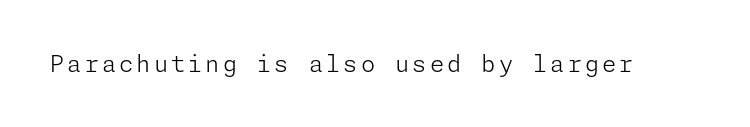
Q: Is the text bold? A: No.
Q: Is the text italic (slanted)? A: No, it is upright.
Q: Is the text underlined? A: No.
